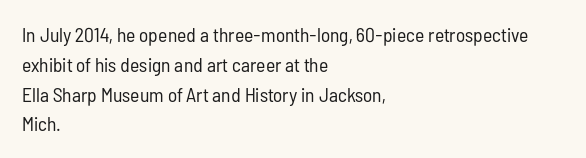
The image shows 20 px text type, upright; set left-aligned, normal line spacing (1.49x), normal letter spacing, not underlined.
